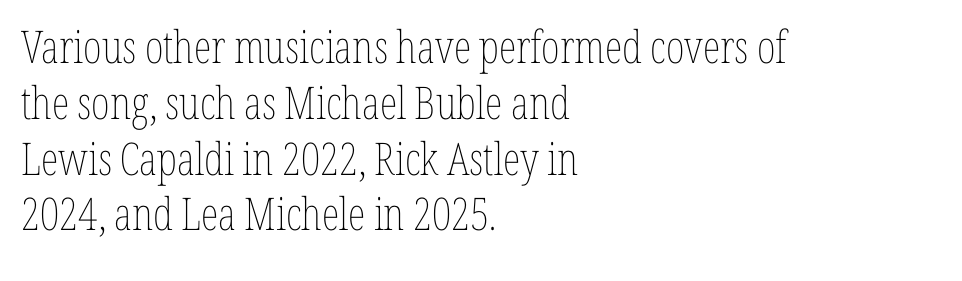
Type without underlining. Each letter keeps its own natural width here, so spacing adapts to shape. These lines stack with their left ends in a neat column. Each word holds together tightly as a unit, with standard inter-letter gaps. This sample uses an upright cut, with every glyph sitting square on the baseline. Stroke mass is kept to a normal reading level or below.
